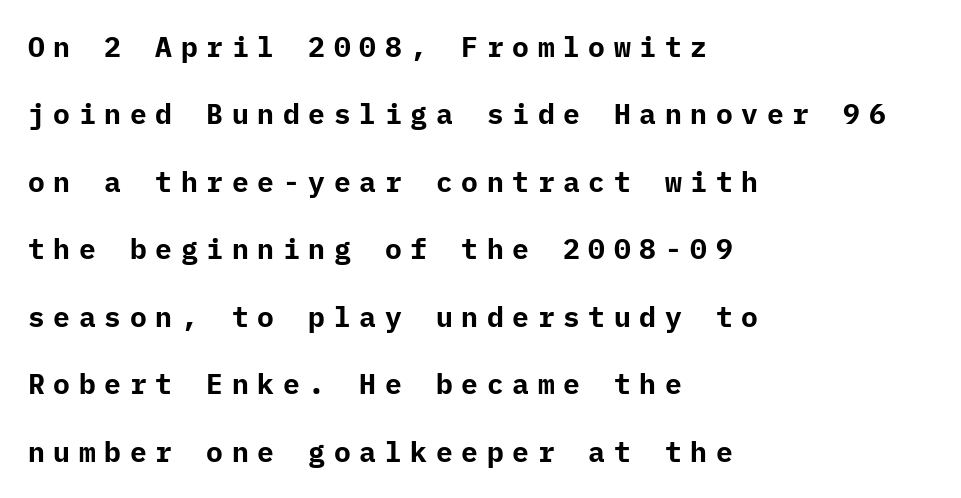
Q: Is the text bold? A: Yes.
Q: Is the text italic (slanted)? A: No, it is upright.
Q: Is the typeface a serif or a sans-serif typeface? A: Sans-serif.
Q: Is the text underlined? A: No.
Q: How is the paragraph aligned? A: Left-aligned.
Q: Is the spacing between letters normal or unusually wide? A: Unusually wide.
Q: Is the spacing between lines tight, normal or loose? A: Loose.
Q: Width (condensed, normal, or wide)? A: Normal.
Q: Stroke contrast? A: Low.
Q: x-height? A: Medium.
